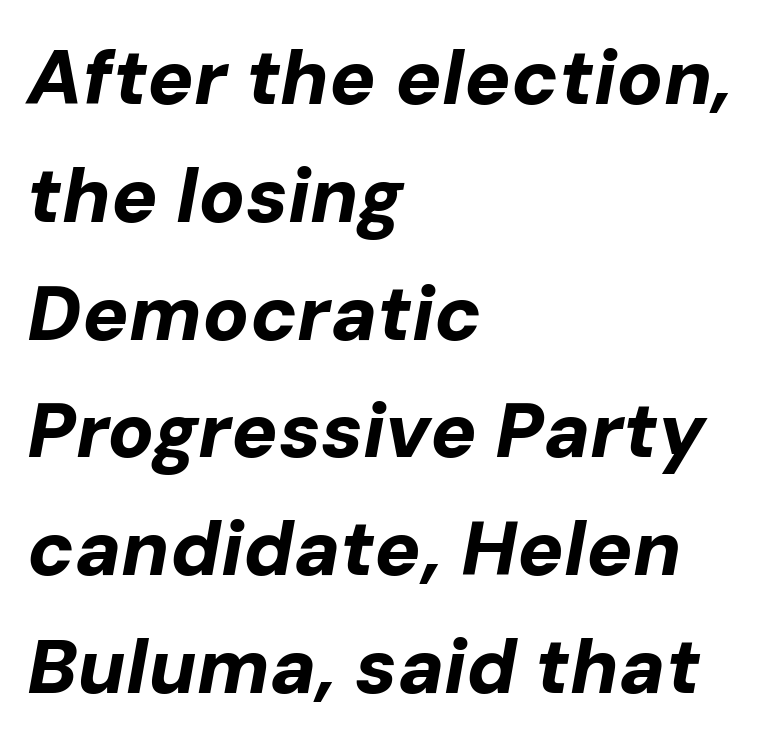
A typesetter would call this proportional, since set widths differ per character. You can tell it's italic because the verticals aren't actually vertical. Which margin do the lines hug? The left one — the right edge is uneven. Is there much room between lines? A standard amount, neither cramped nor airy.
